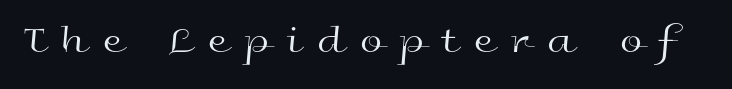
{"serif": "no", "italic": "no", "bold": "no", "weight": "regular", "width": "wide", "x_height": "medium", "monospaced": "no", "underline": "no", "letter_spacing": "wide", "letter_spacing_em": 0.42, "glyph_px": 40}
